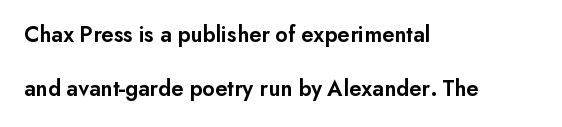
The space beneath each line is pristine and unruled. Summary of vertical rhythm: relaxed, with wide interline spacing. Does the copy run flush right? No — it runs flush left. The typography opts for an upright posture over an oblique one. How heavy is the stroke? Medium-heavy — a semibold, shy of bold.
